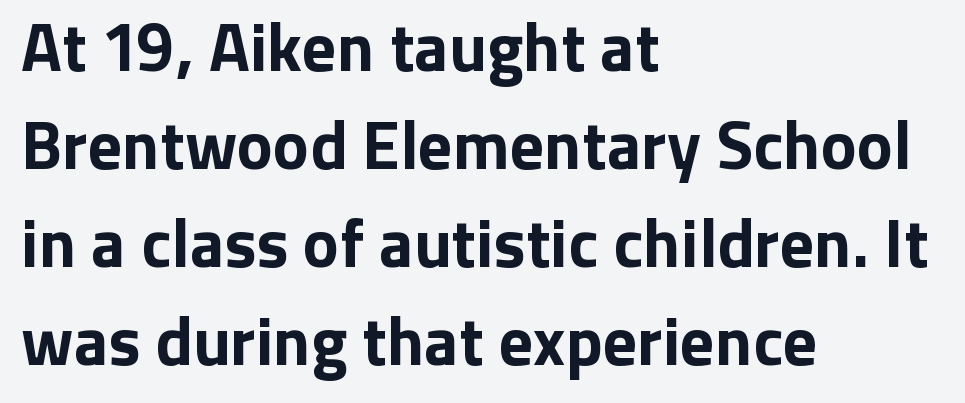
{"serif": "no", "italic": "no", "bold": "yes", "weight": "bold", "width": "normal", "stroke_contrast": "low", "x_height": "medium", "monospaced": "no", "underline": "no", "align": "left", "line_spacing": "normal", "line_spacing_ratio": 1.44, "letter_spacing": "normal", "letter_spacing_em": 0.0, "glyph_px": 68}
